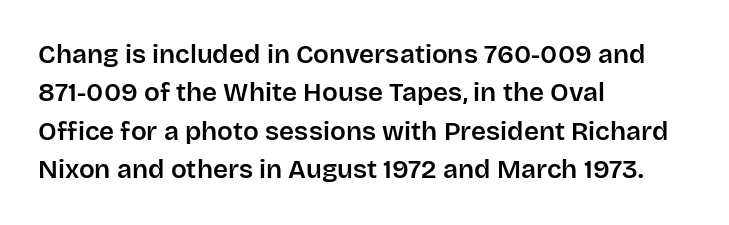
{"italic": "no", "underline": "no", "align": "left", "line_spacing": "normal", "line_spacing_ratio": 1.48, "letter_spacing": "normal", "letter_spacing_em": 0.0, "glyph_px": 26}
